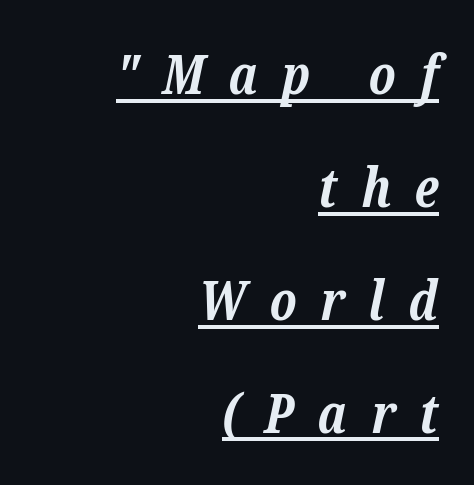
Q: Is the text bold? A: Yes.
Q: Is the text italic (slanted)? A: Yes, it leans right by about 12 degrees.
Q: Is the typeface a serif or a sans-serif typeface? A: Serif.
Q: Is the text underlined? A: Yes.
Q: How is the paragraph aligned? A: Right-aligned.
Q: Is the spacing between letters normal or unusually wide? A: Unusually wide.
Q: Is the spacing between lines tight, normal or loose? A: Loose.
Q: Width (condensed, normal, or wide)? A: Normal.
Q: Stroke contrast? A: Low.
Q: x-height? A: Medium.
Q: Monospaced? A: No.
